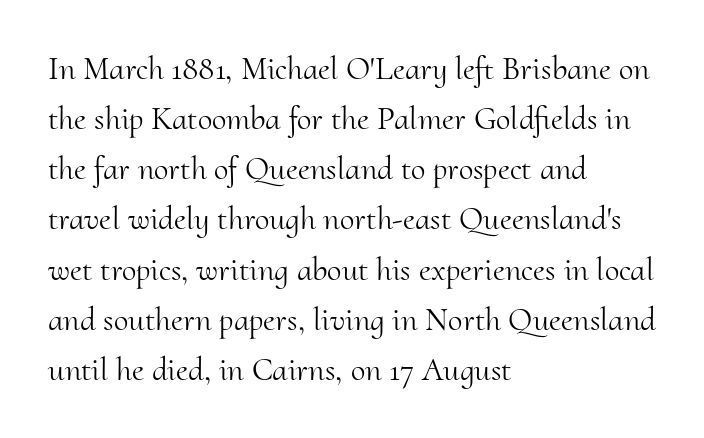
The image shows 33 px light serif type, upright; set left-aligned, normal line spacing (1.52x), normal letter spacing, not underlined; medium stroke contrast and a small x-height.
